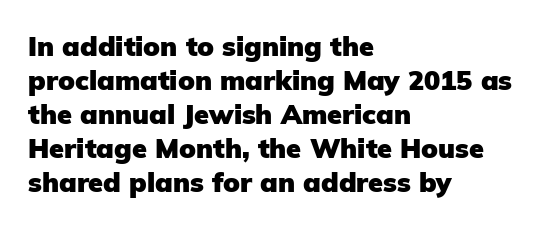
Does the weight exceed regular? Yes, all the way to bold. Short note: letters normally spaced. The space beneath each line is pristine and unruled. The typesetter chose a ragged-right arrangement here. Posture: vertical. The passage shown stacks its lines at a standard gap.
